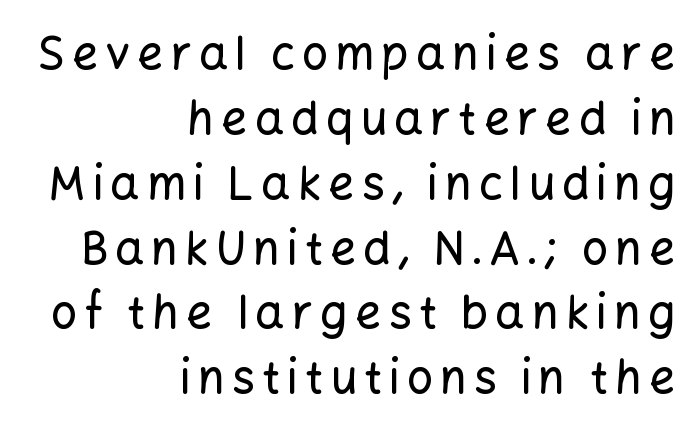
Q: Is the text italic (slanted)? A: No, it is upright.
Q: Is the typeface a serif or a sans-serif typeface? A: Sans-serif.
Q: Is the text underlined? A: No.
Q: How is the paragraph aligned? A: Right-aligned.
Q: Is the spacing between lines tight, normal or loose? A: Normal.
Q: Width (condensed, normal, or wide)? A: Normal.
Q: Stroke contrast? A: Low.
Q: x-height? A: Medium.
Q: Monospaced? A: No.
